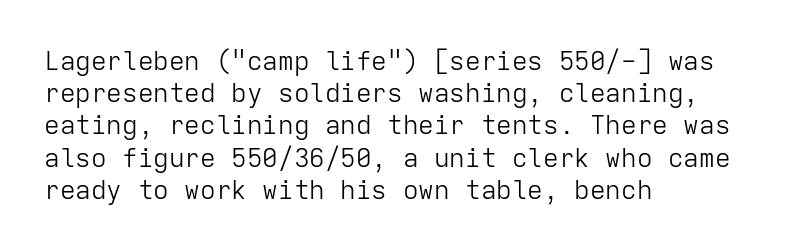
No letter is thick-stroked: the sample isn't bold. The lettering stays uniformly vertical, giving the passage a roman look. This sample uses plain, unmodified letter spacing. These lines stack with their left ends in a neat column. The gap between lines stays unmarked.
